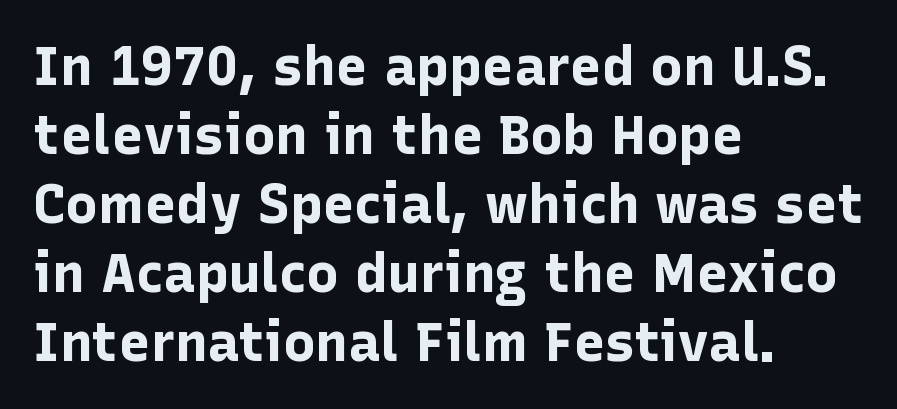
{"serif": "no", "italic": "no", "bold": "yes", "weight": "bold", "width": "normal", "stroke_contrast": "low", "x_height": "medium", "monospaced": "no", "underline": "no", "align": "left", "line_spacing": "normal", "line_spacing_ratio": 1.28, "letter_spacing": "normal", "letter_spacing_em": 0.0, "glyph_px": 54}
